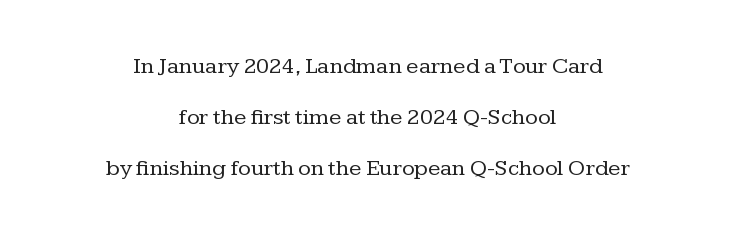
Q: Is the text bold? A: No.
Q: Is the text italic (slanted)? A: No, it is upright.
Q: Is the text underlined? A: No.
Q: How is the paragraph aligned? A: Centered.
Q: Is the spacing between letters normal or unusually wide? A: Normal.
Q: Is the spacing between lines tight, normal or loose? A: Loose.
